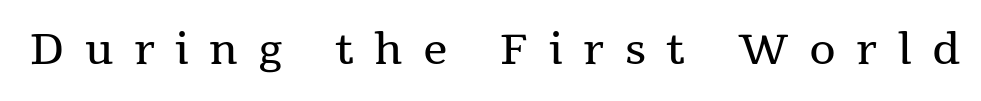
The image shows 43 px regular-weight serif type, upright; set unusually wide letter spacing (+0.48 em), not underlined; medium stroke contrast and a medium x-height.
